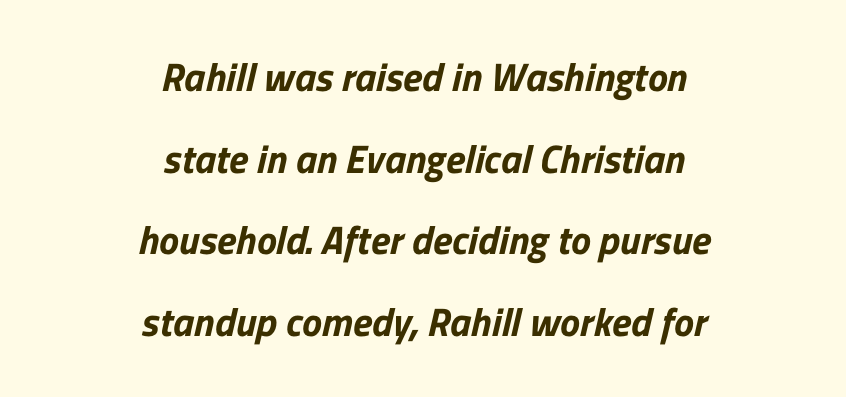
The image shows 40 px sans-serif type; set centered, loose line spacing (2.04x), normal letter spacing, not underlined; low stroke contrast and a medium x-height.
